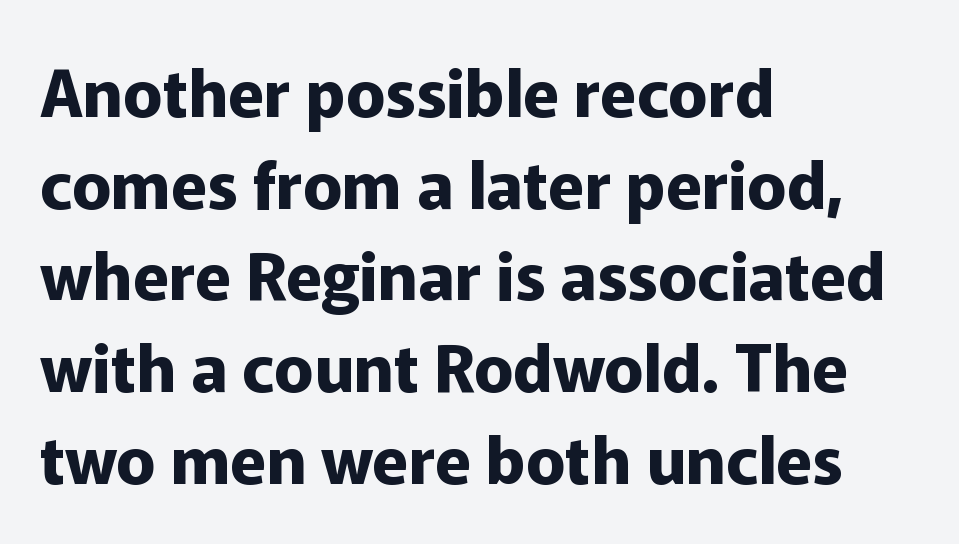
The image shows 66 px bold sans-serif type, upright; set left-aligned, normal line spacing (1.39x), normal letter spacing, not underlined; low stroke contrast and a medium x-height.
